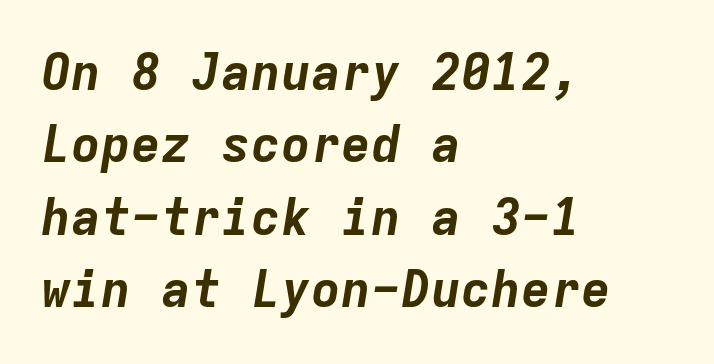
Fixed-width glyphs throughout — classic coding-font behaviour. In terms of leading, this rendering sits right in the middle. Compared with typical body copy, the letter spacing here is the same. Compared with a centered layout, this one pins lines to the left instead. Heavy-handed strokes throughout: this text is bold.
